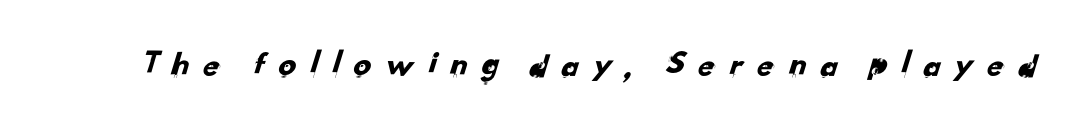
Q: Is the typeface a serif or a sans-serif typeface? A: Sans-serif.
Q: Is the text underlined? A: No.
Q: Is the spacing between letters normal or unusually wide? A: Unusually wide.
Q: Width (condensed, normal, or wide)? A: Normal.
Q: Stroke contrast? A: Low.
Q: x-height? A: Small.
Q: Monospaced? A: No.
